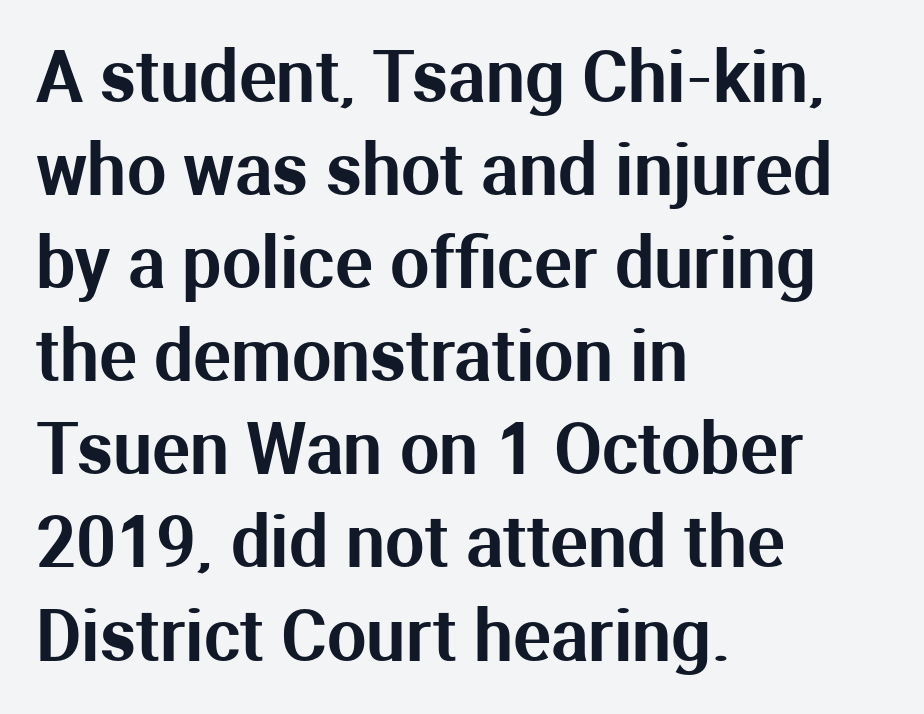
The image shows 70 px sans-serif type, upright; set left-aligned, normal line spacing (1.33x), normal letter spacing, not underlined; medium stroke contrast and a medium x-height.
